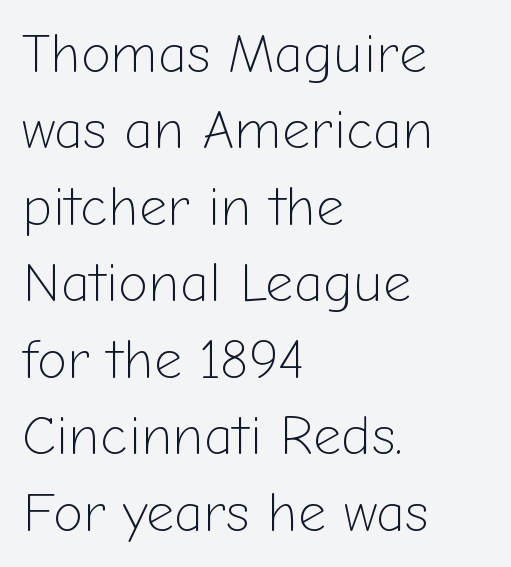
{"serif": "no", "italic": "no", "bold": "no", "weight": "light", "width": "normal", "stroke_contrast": "low", "x_height": "medium", "monospaced": "no", "underline": "no", "align": "left", "line_spacing": "normal", "line_spacing_ratio": 1.39, "letter_spacing": "normal", "letter_spacing_em": 0.0, "glyph_px": 55}
